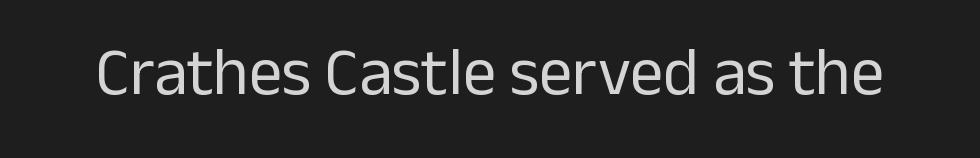
{"serif": "no", "italic": "no", "bold": "no", "weight": "regular", "width": "normal", "stroke_contrast": "low", "x_height": "medium", "monospaced": "no", "underline": "no", "letter_spacing": "normal", "letter_spacing_em": 0.0, "glyph_px": 67}
